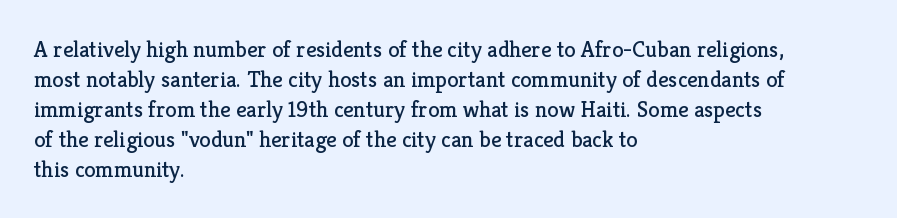
{"italic": "no", "bold": "no", "underline": "no", "align": "left", "line_spacing": "normal", "line_spacing_ratio": 1.3, "letter_spacing": "normal", "letter_spacing_em": 0.0, "glyph_px": 23}
